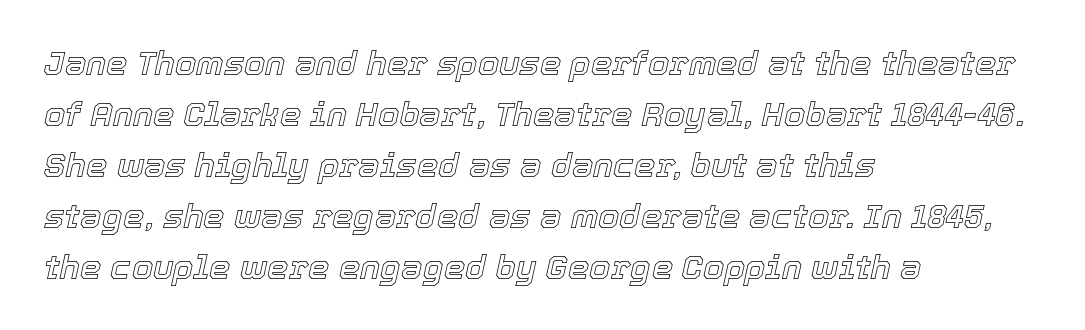
{"italic": "yes", "lean": "right", "slant_degrees": 12, "width": "normal", "x_height": "medium", "monospaced": "no", "underline": "no", "align": "left", "line_spacing": "normal", "line_spacing_ratio": 1.5, "letter_spacing": "normal", "letter_spacing_em": 0.0, "glyph_px": 34}
